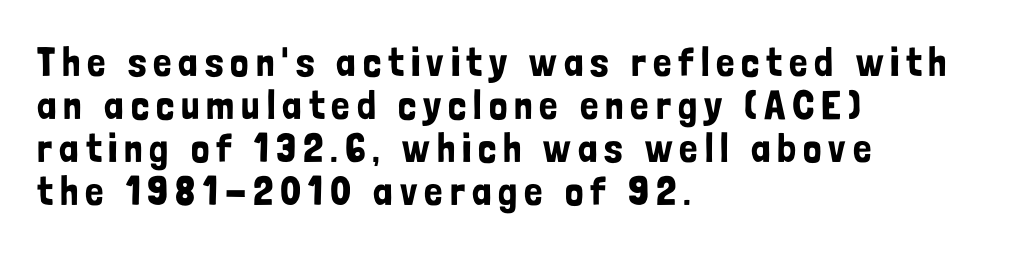
{"serif": "no", "italic": "no", "width": "condensed", "stroke_contrast": "low", "x_height": "medium", "monospaced": "no", "underline": "no", "align": "left", "line_spacing": "tight", "line_spacing_ratio": 1.05, "glyph_px": 41}
